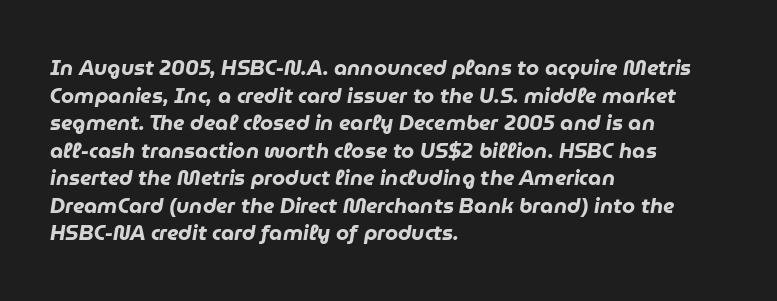
{"italic": "yes", "lean": "right", "slant_degrees": 9, "bold": "yes", "underline": "no", "align": "left", "line_spacing": "normal", "line_spacing_ratio": 1.31, "letter_spacing": "normal", "letter_spacing_em": 0.0, "glyph_px": 21}
